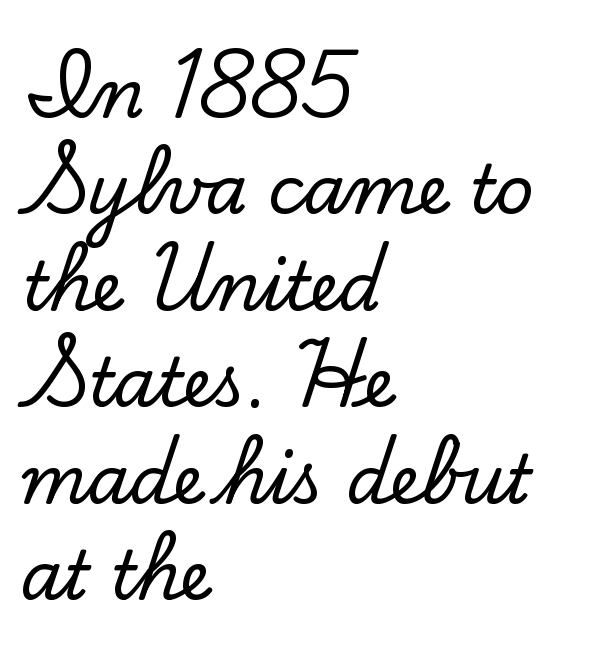
Q: Is the text italic (slanted)? A: Yes.
Q: Is the typeface a serif or a sans-serif typeface? A: Serif.
Q: Is the text underlined? A: No.
Q: How is the paragraph aligned? A: Left-aligned.
Q: Is the spacing between letters normal or unusually wide? A: Normal.
Q: Is the spacing between lines tight, normal or loose? A: Normal.
Q: Width (condensed, normal, or wide)? A: Normal.
Q: Stroke contrast? A: Low.
Q: x-height? A: Small.
Q: Monospaced? A: No.
